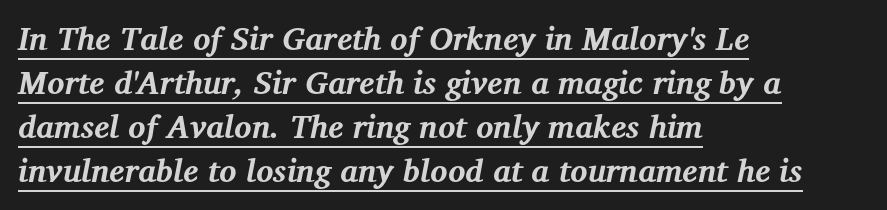
The image shows 32 px bold serif type, italic (leaning right); set left-aligned, normal line spacing (1.38x), normal letter spacing, underlined; medium stroke contrast and a medium x-height.
